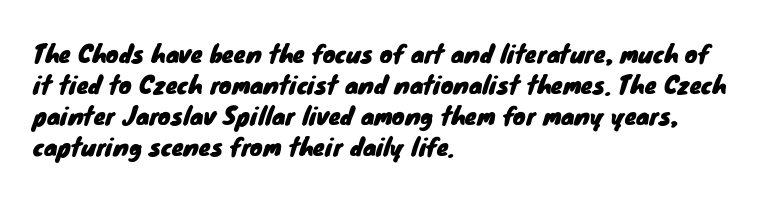
The image shows 24 px text type; set left-aligned, normal line spacing (1.29x), normal letter spacing, not underlined.
